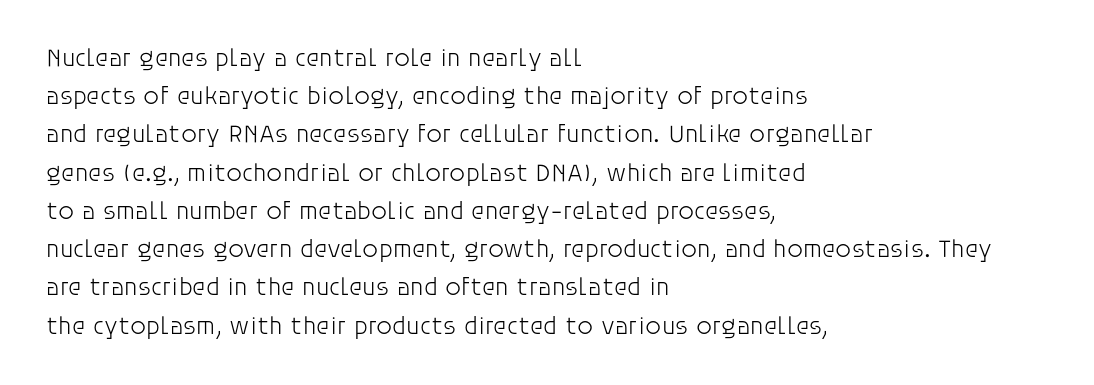
The image shows 25 px text type, upright; set left-aligned, normal line spacing (1.53x), normal letter spacing, not underlined.
